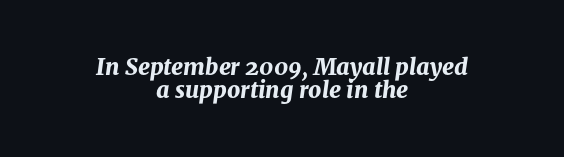
Q: Is the text bold? A: Yes.
Q: Is the text italic (slanted)? A: Yes, it leans right by about 8 degrees.
Q: Is the text underlined? A: No.
Q: How is the paragraph aligned? A: Centered.
Q: Is the spacing between letters normal or unusually wide? A: Normal.
Q: Is the spacing between lines tight, normal or loose? A: Tight.
